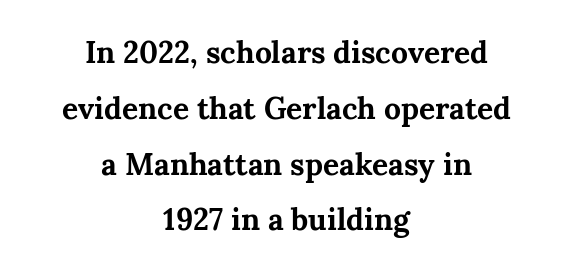
Q: Is the text bold? A: Yes.
Q: Is the text italic (slanted)? A: No, it is upright.
Q: Is the typeface a serif or a sans-serif typeface? A: Serif.
Q: Is the text underlined? A: No.
Q: How is the paragraph aligned? A: Centered.
Q: Is the spacing between letters normal or unusually wide? A: Normal.
Q: Width (condensed, normal, or wide)? A: Normal.
Q: Stroke contrast? A: Medium.
Q: x-height? A: Medium.
Q: Monospaced? A: No.
